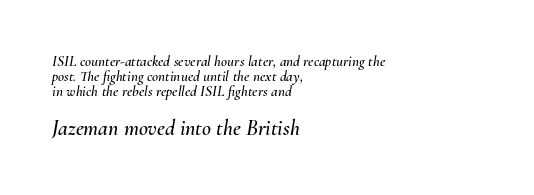
{"italic": "yes", "lean": "right", "slant_degrees": 10, "underline": "no", "align": "left", "line_spacing": "tight", "line_spacing_ratio": 0.99, "letter_spacing": "normal", "letter_spacing_em": 0.0, "larger_block": "second", "size_ratio": 1.47, "glyph_px": 22}
